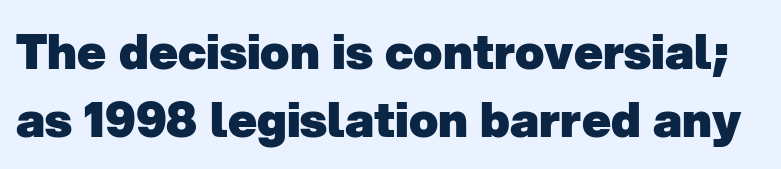
Note the varied advance widths — an 'i' is clearly narrower than an 'm'. The horizontal fit of the characters is conventional and even. Successive baselines arrive at the customary interval. The font is running at its bold setting.
